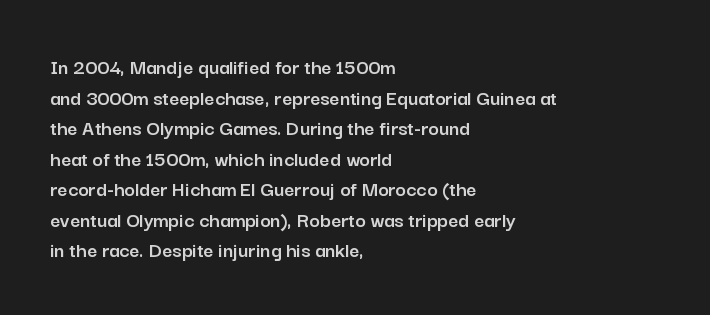
The image shows 22 px text type, upright; set left-aligned, normal line spacing (1.39x), normal letter spacing, not underlined.
